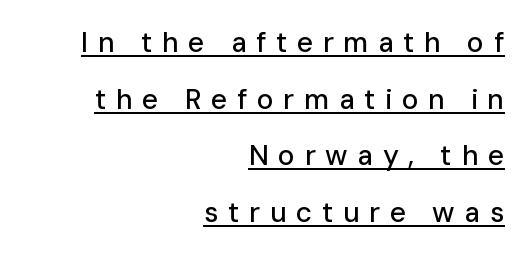
{"serif": "no", "italic": "no", "width": "normal", "stroke_contrast": "low", "x_height": "medium", "monospaced": "no", "underline": "yes", "align": "right", "line_spacing": "loose", "line_spacing_ratio": 2.02, "letter_spacing": "wide", "letter_spacing_em": 0.34, "glyph_px": 28}
